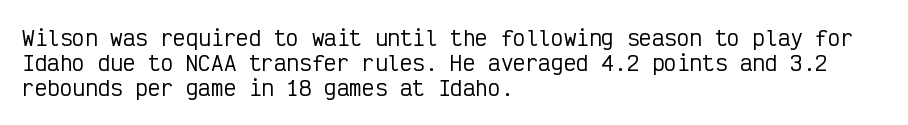
Posture: straight, roman, zero tilt. A clean baseline with only descenders dipping below it. Does the copy run flush right? No — it runs flush left. Tracking value appears to be zero — textbook default spacing.
